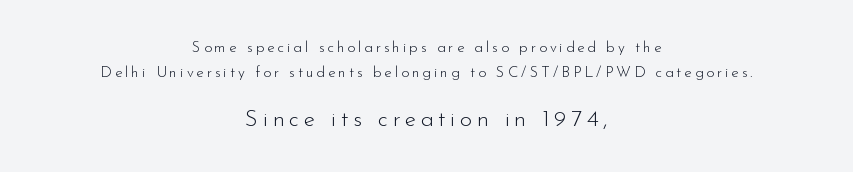
{"italic": "no", "bold": "no", "underline": "no", "align": "center", "line_spacing": "normal", "line_spacing_ratio": 1.64, "letter_spacing": "wide", "letter_spacing_em": 0.2, "larger_block": "second", "size_ratio": 1.53, "glyph_px": 23}
